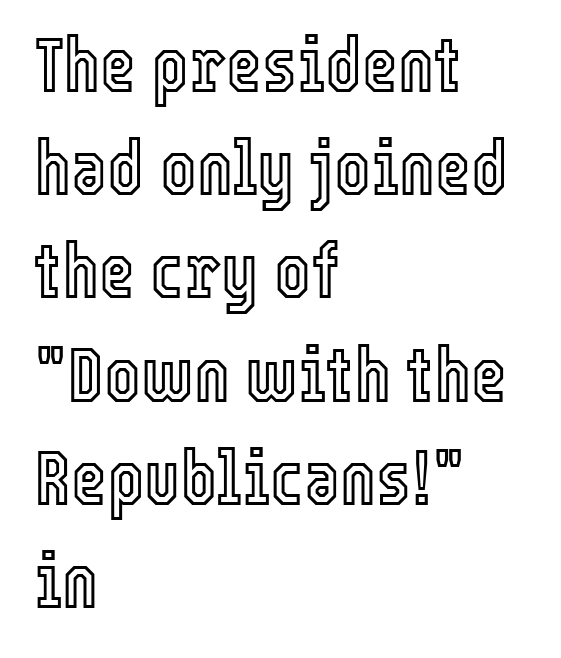
The image shows 77 px condensed type, upright; set left-aligned, normal line spacing (1.34x), normal letter spacing, not underlined; a medium x-height.
